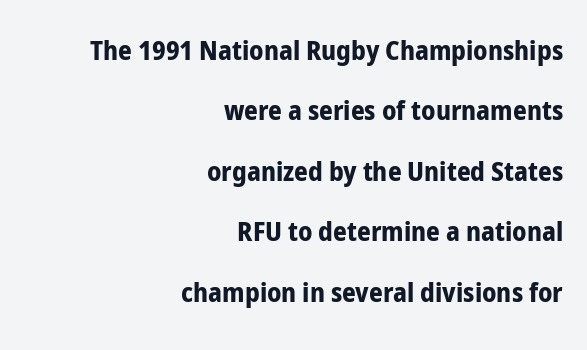
The image shows 27 px bold type, upright; set right-aligned, loose line spacing (2.24x), normal letter spacing, not underlined.
